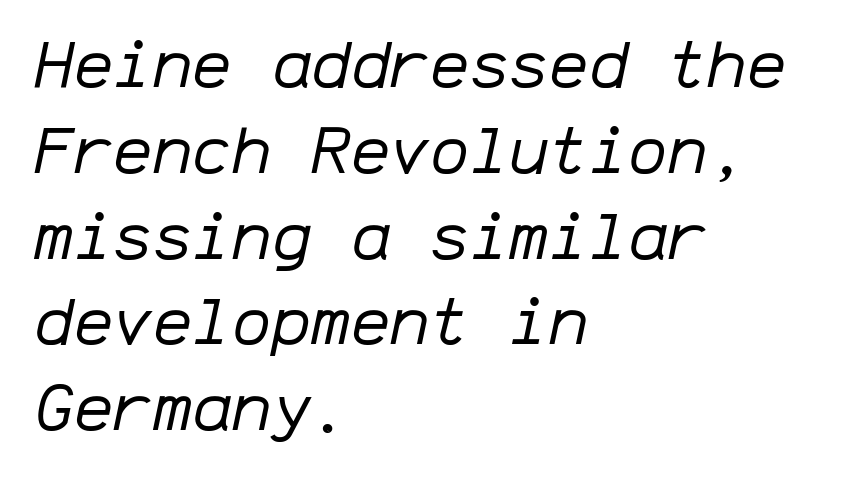
Q: Is the text bold? A: No.
Q: Is the text italic (slanted)? A: Yes, it leans right by about 12 degrees.
Q: Is the text underlined? A: No.
Q: How is the paragraph aligned? A: Left-aligned.
Q: Is the spacing between letters normal or unusually wide? A: Normal.
Q: Is the spacing between lines tight, normal or loose? A: Normal.
Q: Width (condensed, normal, or wide)? A: Normal.
Q: Stroke contrast? A: Low.
Q: x-height? A: Medium.
Q: Monospaced? A: Yes.
